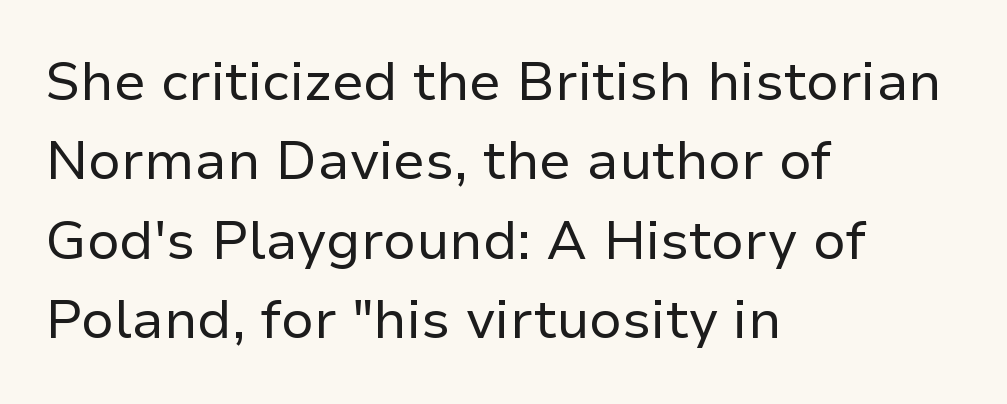
Nothing sits at the stroke ends, so this counts as sans-serif. The line texture is even and compact thanks to regular tracking. The rendering uses natural spacing where letterforms have individual widths. If you measured baseline to baseline, you'd find a middling distance. The rag falls on the right side of this text block.
